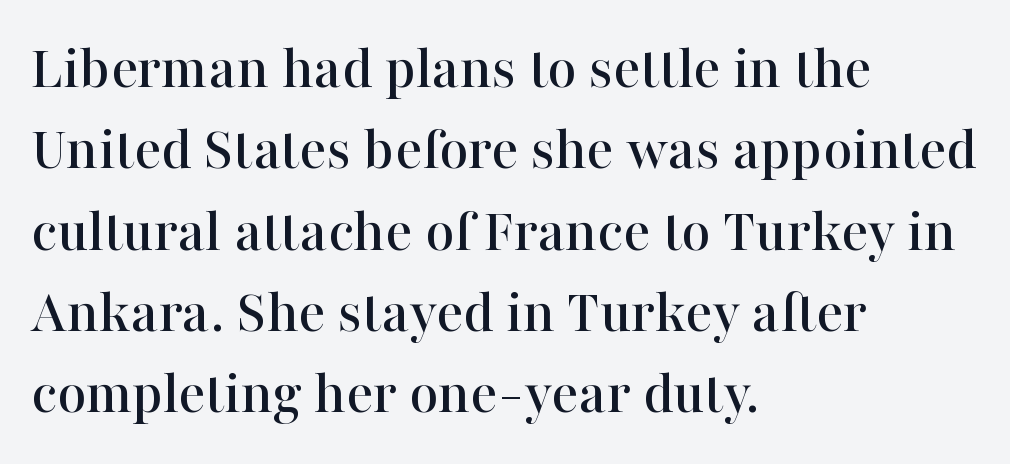
The image shows 63 px serif type, upright; set left-aligned, normal line spacing (1.29x), normal letter spacing, not underlined; high stroke contrast and a medium x-height.
